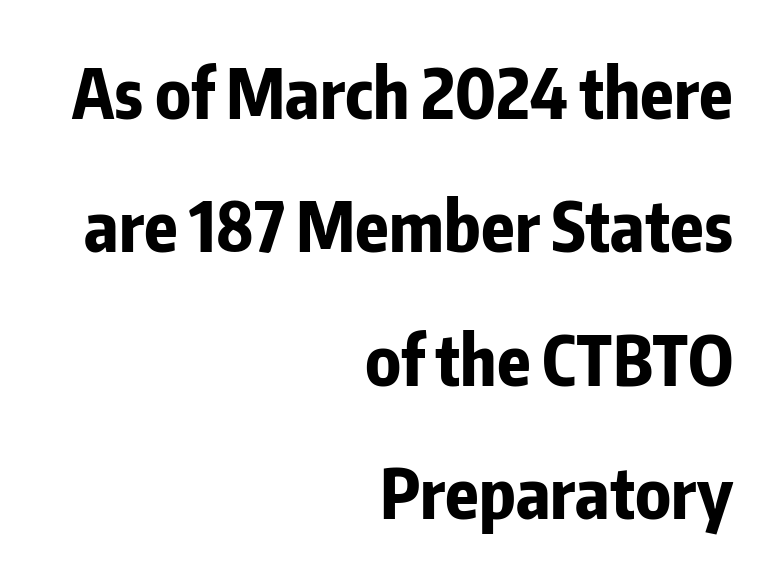
The image shows 68 px bold, condensed sans-serif type, upright; set right-aligned, loose line spacing (1.96x), normal letter spacing, not underlined; low stroke contrast and a medium x-height.
